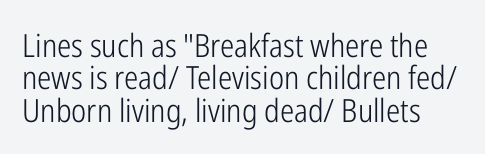
This block would grow much taller if given ordinary leading; it's compressed now. Stems and bowls with no extra thickness — not bold. The face used here is proportionally spaced, like ordinary book or web type. There is no visible air inserted between adjacent glyphs.
